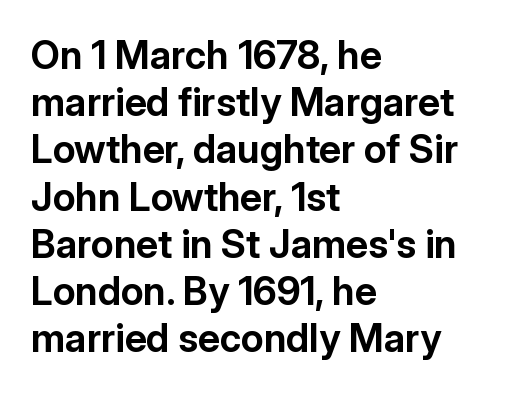
Q: Is the text bold? A: Yes.
Q: Is the text italic (slanted)? A: No, it is upright.
Q: Is the typeface a serif or a sans-serif typeface? A: Sans-serif.
Q: Is the text underlined? A: No.
Q: How is the paragraph aligned? A: Left-aligned.
Q: Is the spacing between letters normal or unusually wide? A: Normal.
Q: Width (condensed, normal, or wide)? A: Normal.
Q: Stroke contrast? A: Low.
Q: x-height? A: Medium.
Q: Monospaced? A: No.
